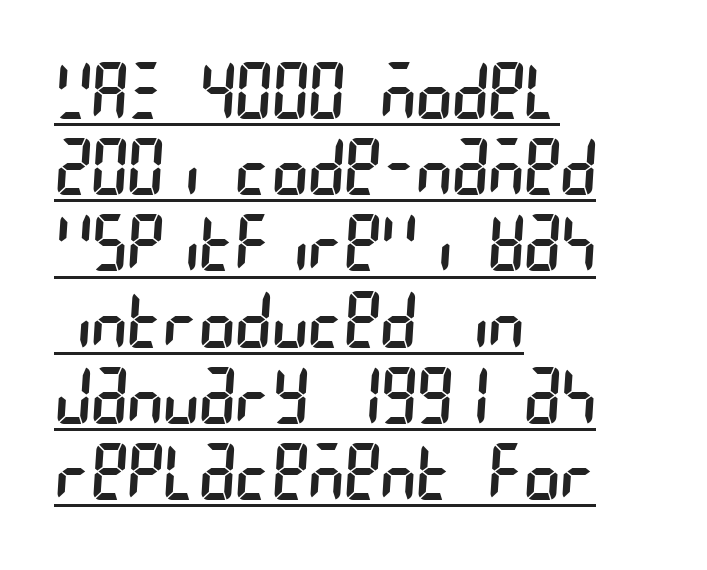
Glance below the letters and you will spot a drawn line. This sample uses plain, unmodified letter spacing. Is the block centered? No — it sits flush against the left margin. The passage shown stacks its lines with hardly any gap.
